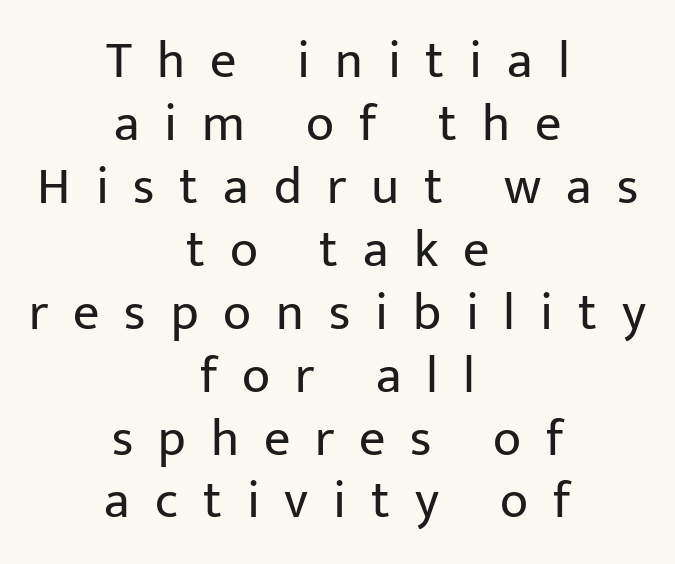
Q: Is the text bold? A: No.
Q: Is the text italic (slanted)? A: No, it is upright.
Q: Is the typeface a serif or a sans-serif typeface? A: Sans-serif.
Q: Is the text underlined? A: No.
Q: How is the paragraph aligned? A: Centered.
Q: Is the spacing between letters normal or unusually wide? A: Unusually wide.
Q: Width (condensed, normal, or wide)? A: Normal.
Q: Stroke contrast? A: Low.
Q: x-height? A: Medium.
Q: Monospaced? A: No.
